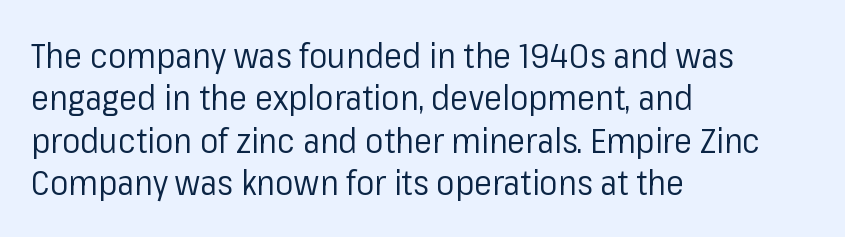
Q: Is the text bold? A: No.
Q: Is the text italic (slanted)? A: No, it is upright.
Q: Is the typeface a serif or a sans-serif typeface? A: Sans-serif.
Q: Is the text underlined? A: No.
Q: How is the paragraph aligned? A: Left-aligned.
Q: Is the spacing between letters normal or unusually wide? A: Normal.
Q: Is the spacing between lines tight, normal or loose? A: Normal.
Q: Width (condensed, normal, or wide)? A: Normal.
Q: Stroke contrast? A: Low.
Q: x-height? A: Medium.
Q: Monospaced? A: No.
